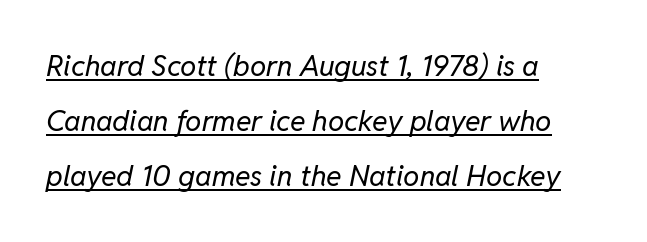
{"italic": "yes", "lean": "right", "slant_degrees": 11, "bold": "no", "weight": "regular", "width": "normal", "stroke_contrast": "low", "x_height": "medium", "monospaced": "no", "underline": "yes", "align": "left", "line_spacing": "loose", "line_spacing_ratio": 1.9, "letter_spacing": "normal", "letter_spacing_em": 0.0, "glyph_px": 29}
